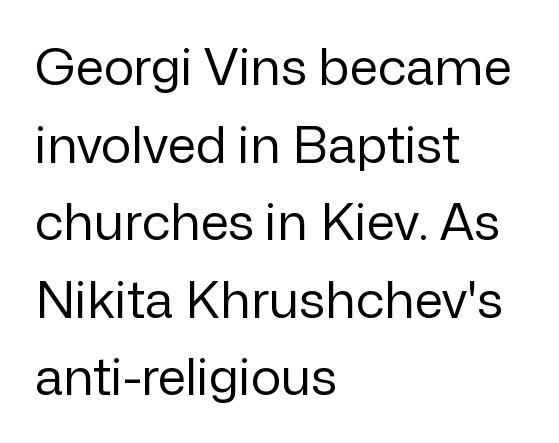
Q: Is the text bold? A: No.
Q: Is the text italic (slanted)? A: No, it is upright.
Q: Is the typeface a serif or a sans-serif typeface? A: Sans-serif.
Q: Is the text underlined? A: No.
Q: How is the paragraph aligned? A: Left-aligned.
Q: Is the spacing between letters normal or unusually wide? A: Normal.
Q: Is the spacing between lines tight, normal or loose? A: Normal.
Q: Width (condensed, normal, or wide)? A: Normal.
Q: Stroke contrast? A: Low.
Q: x-height? A: Medium.
Q: Monospaced? A: No.
